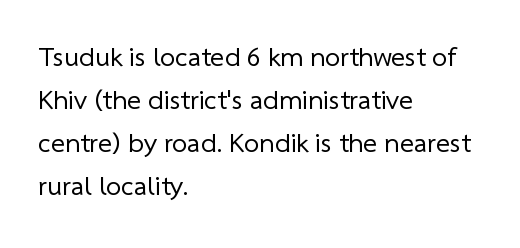
Q: Is the text bold? A: No.
Q: Is the text underlined? A: No.
Q: How is the paragraph aligned? A: Left-aligned.
Q: Is the spacing between letters normal or unusually wide? A: Normal.
Q: Is the spacing between lines tight, normal or loose? A: Normal.
